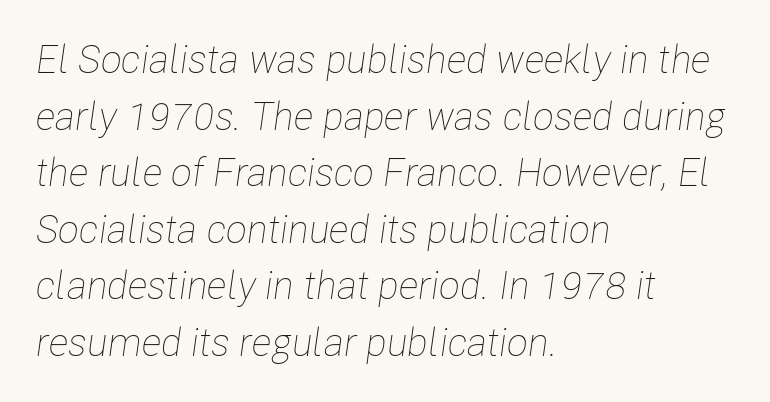
The image shows 39 px thin, condensed type, italic (leaning right); set left-aligned, normal line spacing (1.45x), normal letter spacing, not underlined; low stroke contrast and a medium x-height.
